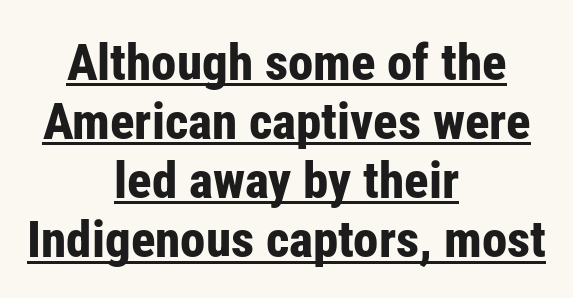
How are the letters spaced? Ordinarily, with no added tracking. Every stem runs plumb, perpendicular to the baseline. Character widths vary here, with narrow letters taking less room than wide ones. Which margin do the lines hug? Neither — every line sits in the middle. The rendering uses a bold face; every stroke is thick and dark. No feet cap the strokes, marking this as sans-serif type.
